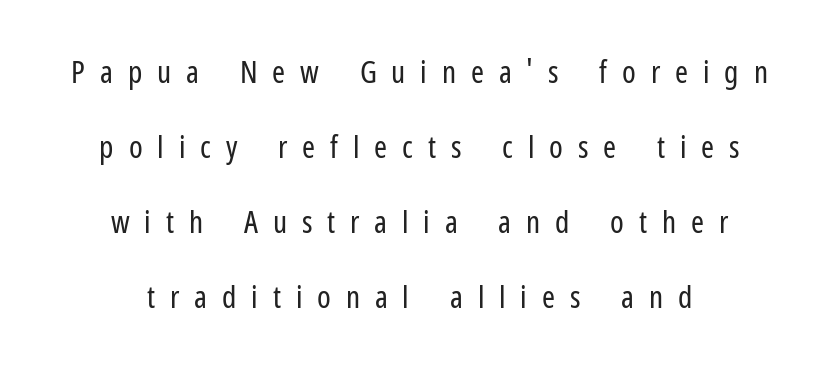
The image shows 31 px regular-weight, condensed sans-serif type, upright; set centered, loose line spacing (2.42x), unusually wide letter spacing (+0.48 em), not underlined; low stroke contrast and a medium x-height.
